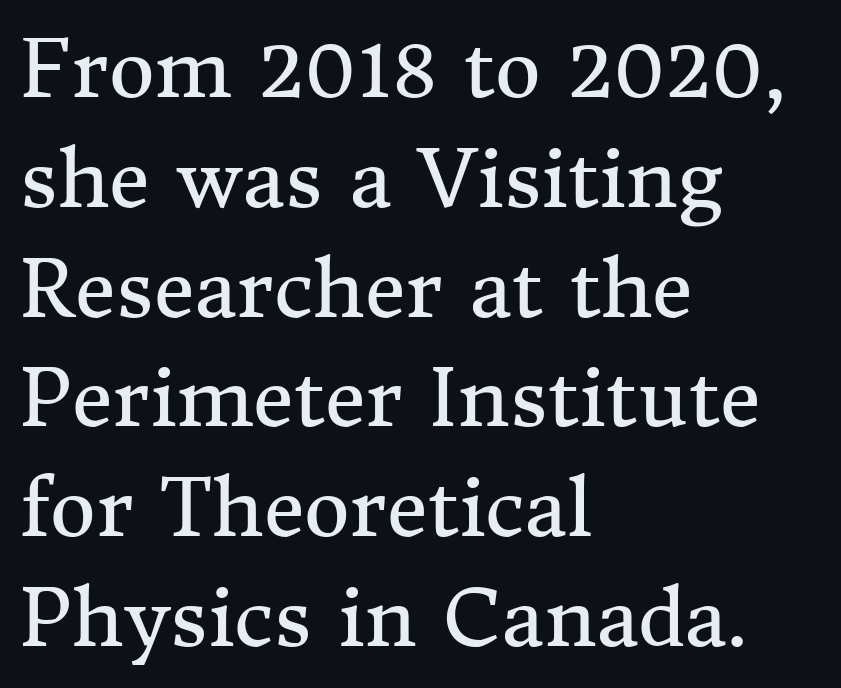
The image shows 79 px regular-weight serif type, upright; set left-aligned, normal line spacing (1.39x), normal letter spacing, not underlined; medium stroke contrast and a medium x-height.
